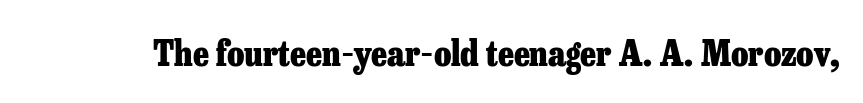
The image shows 35 px heavy serif type, upright; set normal letter spacing, not underlined; low stroke contrast and a medium x-height.
